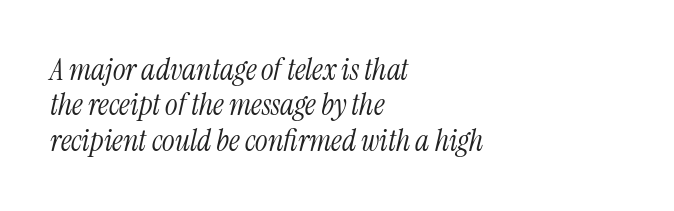
Q: Is the text bold? A: No.
Q: Is the text italic (slanted)? A: Yes, it leans right by about 13 degrees.
Q: Is the typeface a serif or a sans-serif typeface? A: Serif.
Q: Is the text underlined? A: No.
Q: How is the paragraph aligned? A: Left-aligned.
Q: Is the spacing between letters normal or unusually wide? A: Normal.
Q: Width (condensed, normal, or wide)? A: Condensed.
Q: Stroke contrast? A: Medium.
Q: x-height? A: Medium.
Q: Monospaced? A: No.
